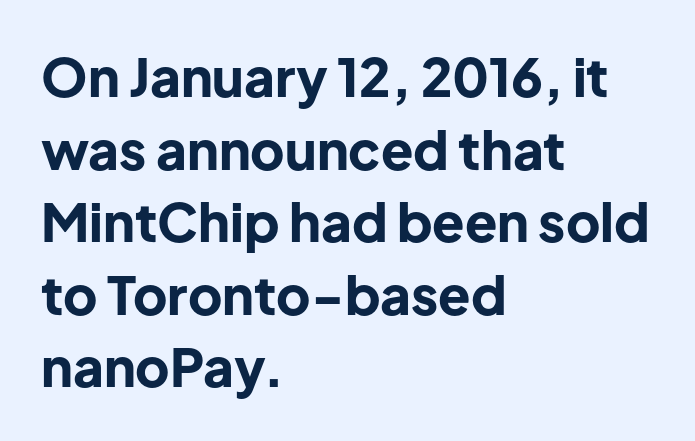
Q: Is the text bold? A: Yes.
Q: Is the text italic (slanted)? A: No, it is upright.
Q: Is the typeface a serif or a sans-serif typeface? A: Sans-serif.
Q: Is the text underlined? A: No.
Q: How is the paragraph aligned? A: Left-aligned.
Q: Is the spacing between letters normal or unusually wide? A: Normal.
Q: Is the spacing between lines tight, normal or loose? A: Normal.
Q: Width (condensed, normal, or wide)? A: Normal.
Q: Stroke contrast? A: Low.
Q: x-height? A: Medium.
Q: Monospaced? A: No.
